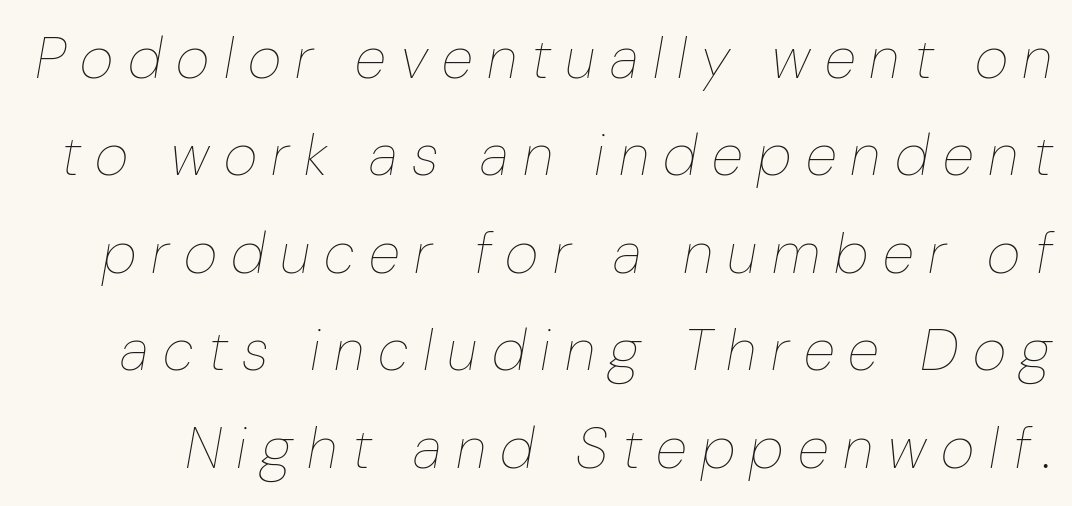
Q: Is the text bold? A: No.
Q: Is the text italic (slanted)? A: Yes, it leans right by about 10 degrees.
Q: Is the text underlined? A: No.
Q: Is the spacing between letters normal or unusually wide? A: Unusually wide.
Q: Is the spacing between lines tight, normal or loose? A: Normal.
Q: Width (condensed, normal, or wide)? A: Normal.
Q: Stroke contrast? A: Low.
Q: x-height? A: Medium.
Q: Monospaced? A: No.
